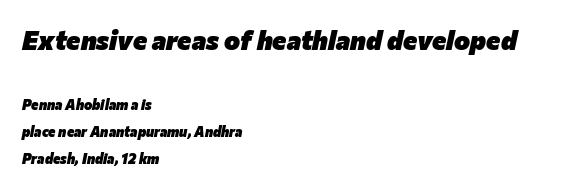
Q: Is the text bold? A: Yes.
Q: Is the text italic (slanted)? A: Yes, it leans right by about 12 degrees.
Q: Is the text underlined? A: No.
Q: How is the paragraph aligned? A: Left-aligned.
Q: Is the spacing between letters normal or unusually wide? A: Normal.
Q: Is the spacing between lines tight, normal or loose? A: Loose.
Q: Which block of text is set in a larger size, the first (top) or the second (bottom)? A: The first (top) one.
